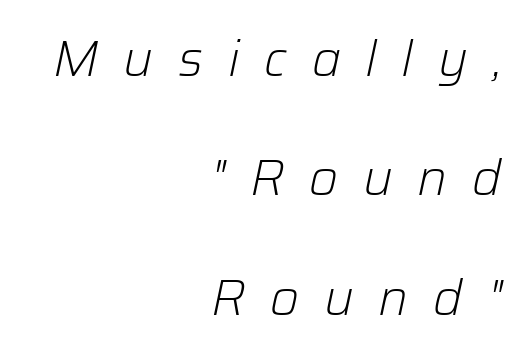
The image shows 50 px light type, italic (leaning right); set right-aligned, loose line spacing (2.39x), unusually wide letter spacing (+0.49 em), not underlined; low stroke contrast and a medium x-height.
